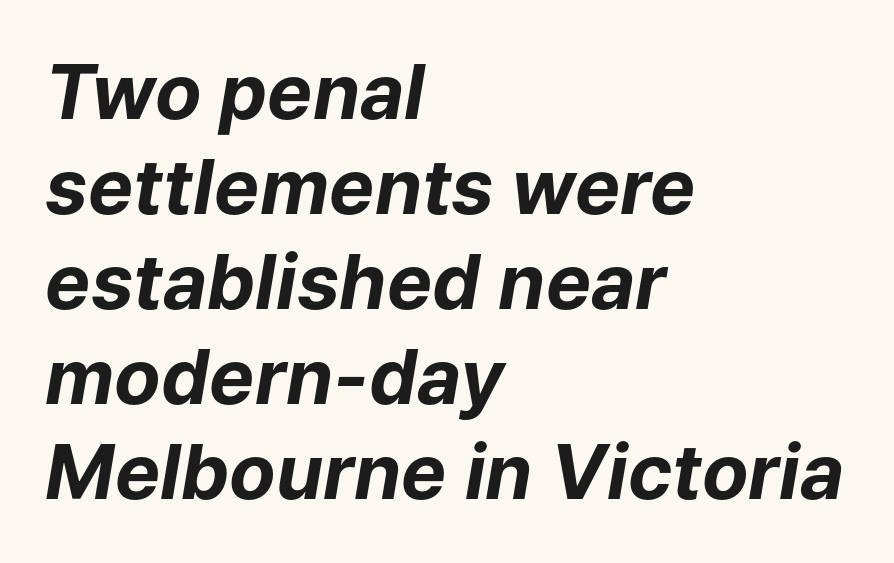
{"italic": "yes", "lean": "right", "slant_degrees": 9, "bold": "yes", "weight": "bold", "width": "normal", "stroke_contrast": "low", "x_height": "medium", "monospaced": "no", "underline": "no", "align": "left", "line_spacing": "normal", "line_spacing_ratio": 1.25, "letter_spacing": "normal", "letter_spacing_em": 0.0, "glyph_px": 76}
